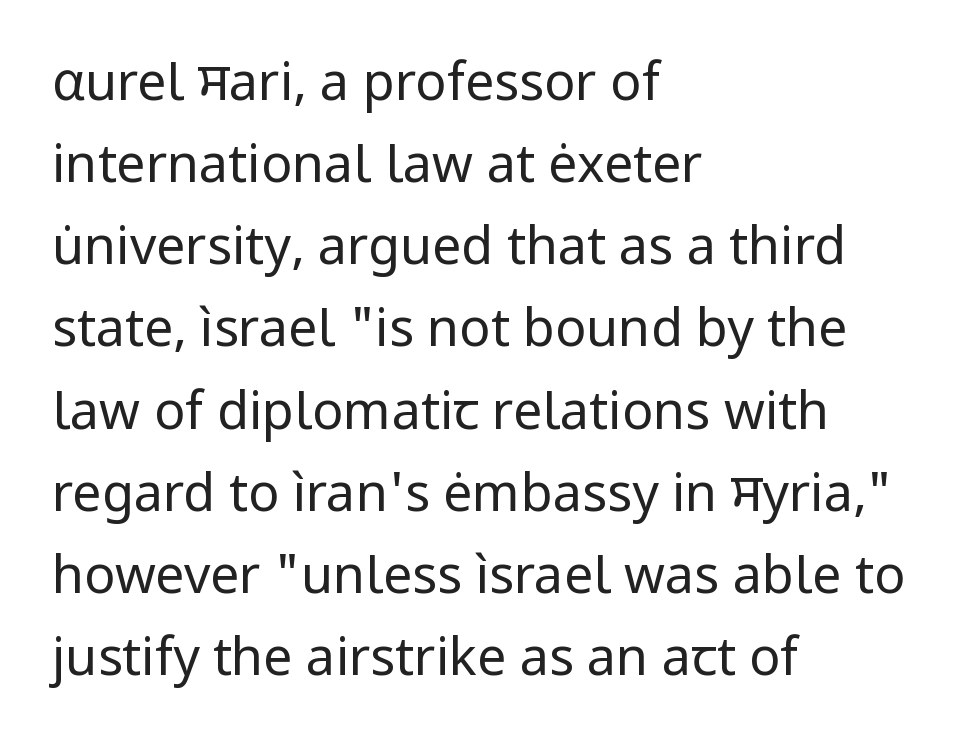
Q: Is the text bold? A: No.
Q: Is the text italic (slanted)? A: No, it is upright.
Q: Is the typeface a serif or a sans-serif typeface? A: Sans-serif.
Q: Is the text underlined? A: No.
Q: How is the paragraph aligned? A: Left-aligned.
Q: Is the spacing between letters normal or unusually wide? A: Normal.
Q: Is the spacing between lines tight, normal or loose? A: Normal.
Q: Width (condensed, normal, or wide)? A: Normal.
Q: Stroke contrast? A: Low.
Q: x-height? A: Medium.
Q: Monospaced? A: No.
